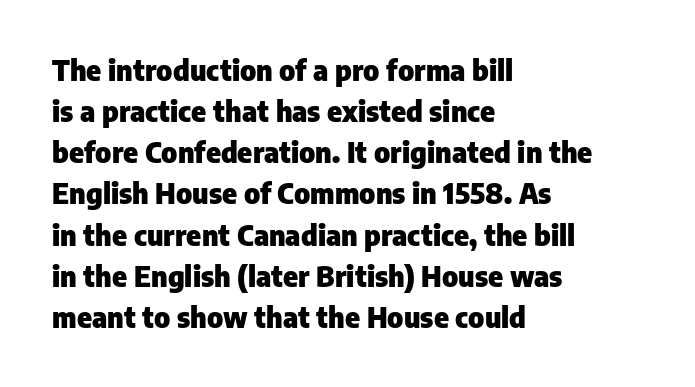
Q: Is the text bold? A: Yes.
Q: Is the text italic (slanted)? A: No, it is upright.
Q: Is the typeface a serif or a sans-serif typeface? A: Sans-serif.
Q: Is the text underlined? A: No.
Q: How is the paragraph aligned? A: Left-aligned.
Q: Is the spacing between letters normal or unusually wide? A: Normal.
Q: Is the spacing between lines tight, normal or loose? A: Normal.
Q: Width (condensed, normal, or wide)? A: Normal.
Q: Stroke contrast? A: Low.
Q: x-height? A: Medium.
Q: Monospaced? A: No.
